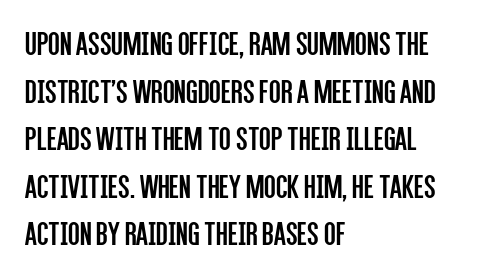
Honestly, the letter spacing is just normal — you wouldn't notice it. Tall strokes in this sample are plumb rather than angled. Examine the stroke ends and you'll find no serifs. Layout note: lines flush left. A light-to-regular cut is what we see here.
